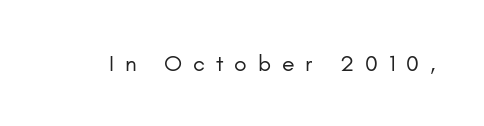
{"italic": "no", "bold": "no", "underline": "no", "letter_spacing": "wide", "letter_spacing_em": 0.47, "glyph_px": 23}
